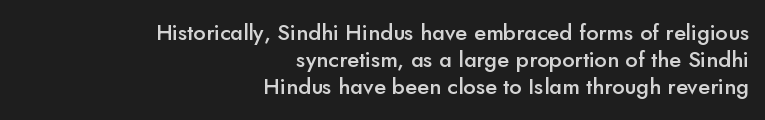
The image shows 22 px text type, upright; set right-aligned, line spacing 1.23x, normal letter spacing, not underlined.
